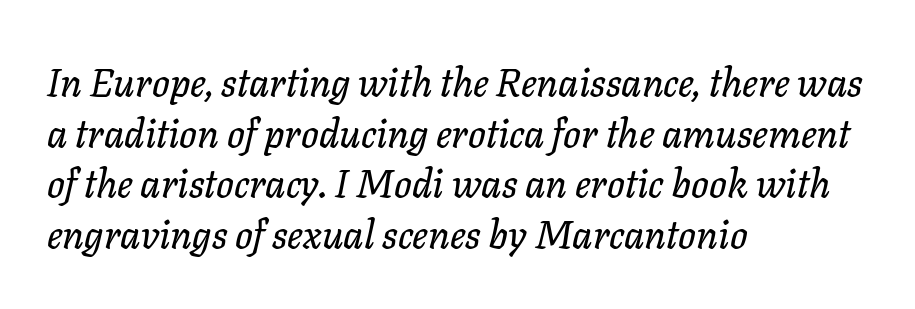
Q: Is the text italic (slanted)? A: Yes, it leans right by about 11 degrees.
Q: Is the text underlined? A: No.
Q: How is the paragraph aligned? A: Left-aligned.
Q: Is the spacing between letters normal or unusually wide? A: Normal.
Q: Is the spacing between lines tight, normal or loose? A: Normal.
Q: Width (condensed, normal, or wide)? A: Normal.
Q: Stroke contrast? A: Low.
Q: x-height? A: Medium.
Q: Monospaced? A: No.
